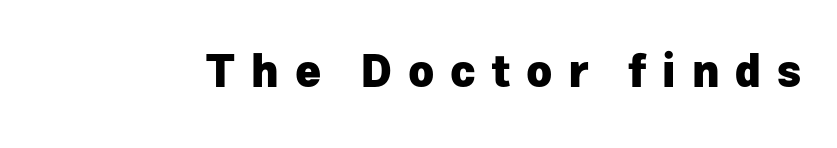
Q: Is the text bold? A: Yes.
Q: Is the text italic (slanted)? A: No, it is upright.
Q: Is the typeface a serif or a sans-serif typeface? A: Sans-serif.
Q: Is the text underlined? A: No.
Q: Is the spacing between letters normal or unusually wide? A: Unusually wide.
Q: Width (condensed, normal, or wide)? A: Normal.
Q: Stroke contrast? A: Low.
Q: x-height? A: Medium.
Q: Monospaced? A: No.
